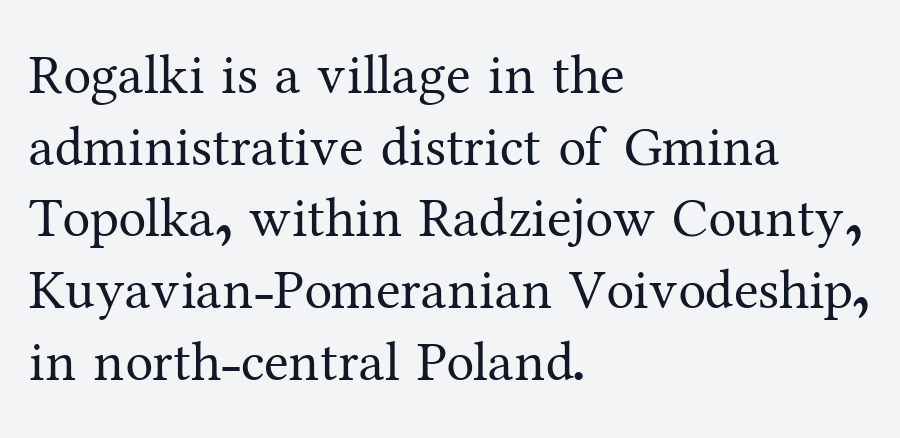
{"serif": "yes", "italic": "no", "bold": "no", "weight": "regular", "width": "normal", "stroke_contrast": "medium", "x_height": "medium", "monospaced": "no", "underline": "no", "align": "left", "line_spacing": "normal", "line_spacing_ratio": 1.28, "letter_spacing": "normal", "letter_spacing_em": 0.0, "glyph_px": 56}
